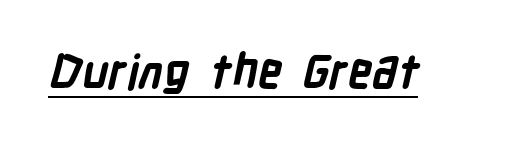
The image shows 47 px bold, condensed sans-serif type; set normal letter spacing, underlined; low stroke contrast and a medium x-height.
